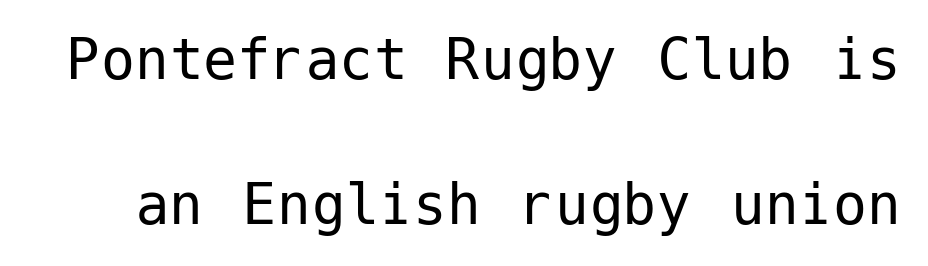
Heaviness? Minimal to ordinary, like unemphasized prose. Does the lettering tilt? It doesn't — this is upright. Inter-character spacing is left at the font's built-in metrics. What's the leading like? Stretched, with rows far apart.
